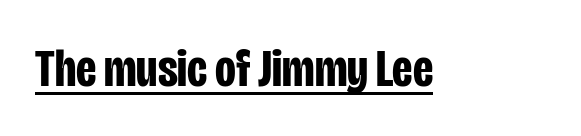
Plenty of ink on the page — the face is bold. Students, note that the glyphs here touch the page at normal intervals. Honestly, the underline is the first thing you notice here. The rendering uses natural spacing where letterforms have individual widths.
